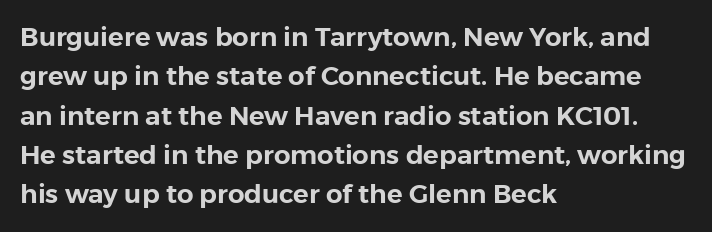
The image shows 26 px text type, upright; set left-aligned, normal line spacing (1.51x), normal letter spacing, not underlined.
